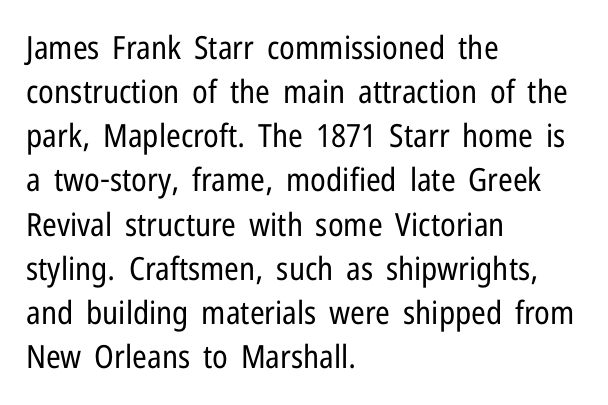
How would I describe the line gaps? Plain and ordinary. No italicization has been applied; the sample stays upright. This reads as an unemphasized weight, regular at the heaviest. A clean baseline with only descenders dipping below it.
